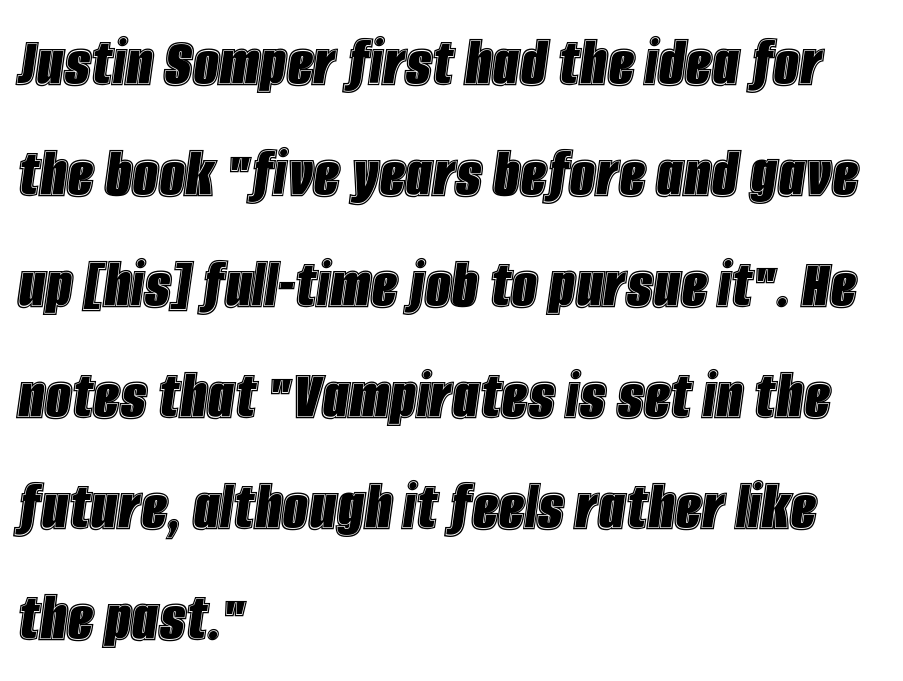
Typeset ragged right — the left edge is the straight one. A typesetter would call this leading conventional body-copy spacing. Descender tails drop into unmarked territory. This rendering leaves character spacing at its baseline value.
